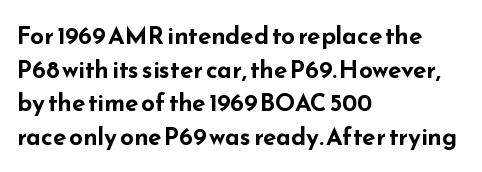
Any mark beneath the type? The region is blank. Regular leading. The face used here is rendered with its standard letterfit. These words are printed bold, with thick strokes throughout. Italic? Not at all — the glyphs are vertical. Left-aligned paragraph, ragged on the right.
